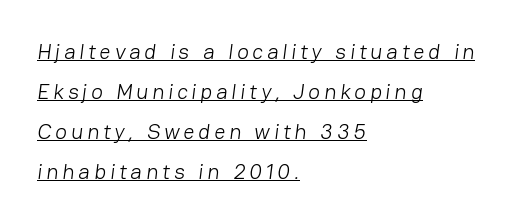
{"bold": "no", "underline": "yes", "align": "left", "line_spacing_ratio": 1.82, "glyph_px": 22}
